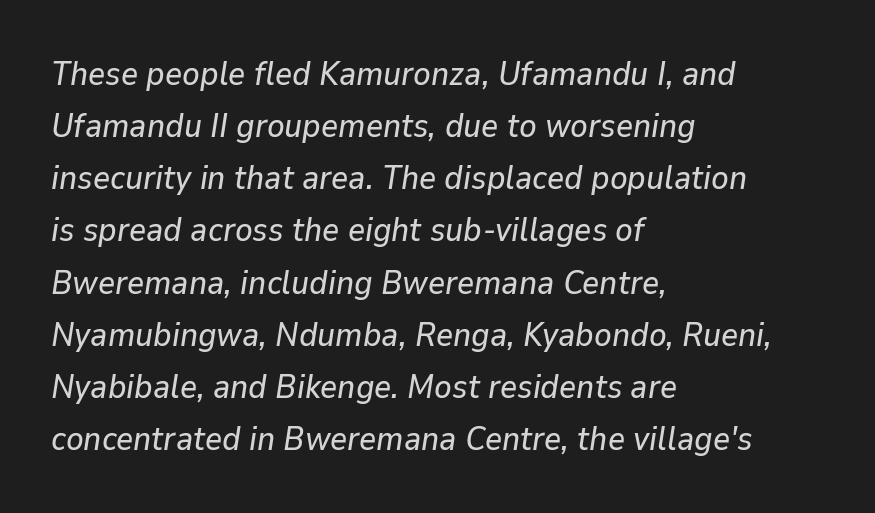
The rows are spaced the way most documents space them. A student would call this left alignment; a typographer would say flush left, rag right. The face used here is proportionally spaced, like ordinary book or web type. There is no visible air inserted between adjacent glyphs. The area under the type is left untouched.
